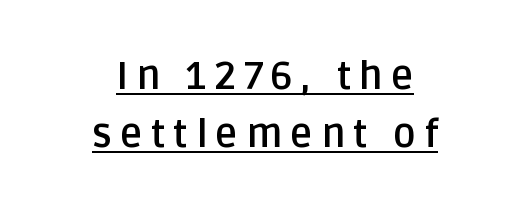
Q: Is the text bold? A: Yes.
Q: Is the text italic (slanted)? A: No, it is upright.
Q: Is the typeface a serif or a sans-serif typeface? A: Sans-serif.
Q: Is the text underlined? A: Yes.
Q: How is the paragraph aligned? A: Centered.
Q: Is the spacing between letters normal or unusually wide? A: Unusually wide.
Q: Is the spacing between lines tight, normal or loose? A: Normal.
Q: Width (condensed, normal, or wide)? A: Normal.
Q: Stroke contrast? A: Low.
Q: x-height? A: Large.
Q: Monospaced? A: No.
